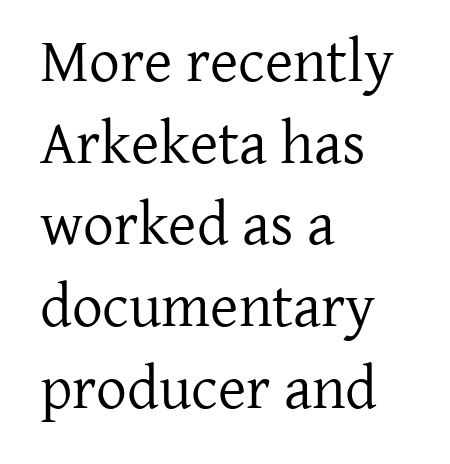
{"serif": "yes", "italic": "no", "bold": "no", "weight": "regular", "width": "normal", "stroke_contrast": "low", "x_height": "medium", "monospaced": "no", "underline": "no", "align": "left", "line_spacing": "normal", "line_spacing_ratio": 1.34, "letter_spacing": "normal", "letter_spacing_em": 0.0, "glyph_px": 61}
